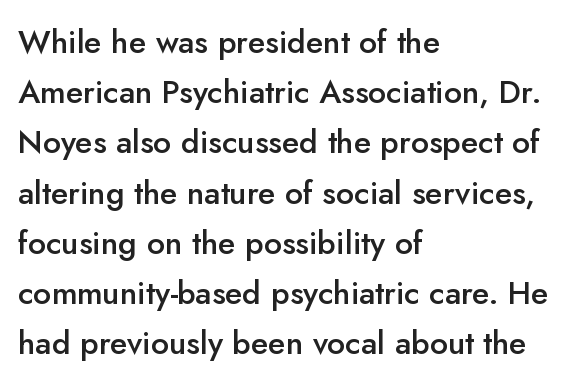
Q: Is the text bold? A: Semi-bold.
Q: Is the text italic (slanted)? A: No, it is upright.
Q: Is the typeface a serif or a sans-serif typeface? A: Sans-serif.
Q: Is the text underlined? A: No.
Q: How is the paragraph aligned? A: Left-aligned.
Q: Is the spacing between letters normal or unusually wide? A: Normal.
Q: Is the spacing between lines tight, normal or loose? A: Normal.
Q: Width (condensed, normal, or wide)? A: Normal.
Q: Stroke contrast? A: Low.
Q: x-height? A: Small.
Q: Monospaced? A: No.
